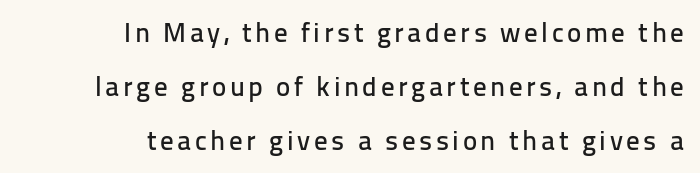
The area under the type is left untouched. The letters stand upright; this is a roman face. Whoever set this chose breathing room over compactness in the vertical rhythm. Casual observation: everything's shoved over to the right.
